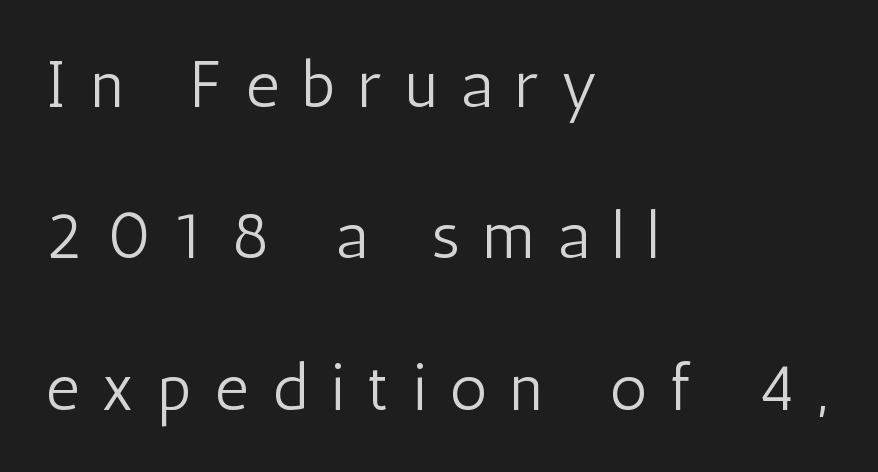
The image shows 65 px light, condensed sans-serif type, upright; set left-aligned, loose line spacing (2.33x), unusually wide letter spacing (+0.36 em), not underlined; low stroke contrast and a medium x-height.
